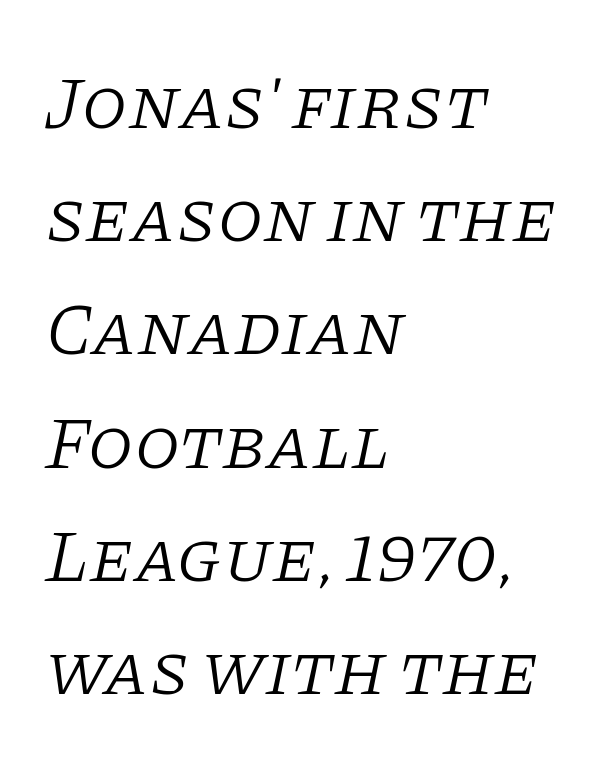
Q: Is the text bold? A: No.
Q: Is the text italic (slanted)? A: Yes, it leans right by about 11 degrees.
Q: Is the typeface a serif or a sans-serif typeface? A: Serif.
Q: Is the text underlined? A: No.
Q: How is the paragraph aligned? A: Left-aligned.
Q: Is the spacing between letters normal or unusually wide? A: Normal.
Q: Is the spacing between lines tight, normal or loose? A: Normal.
Q: Width (condensed, normal, or wide)? A: Normal.
Q: Stroke contrast? A: Low.
Q: x-height? A: Large.
Q: Monospaced? A: No.
